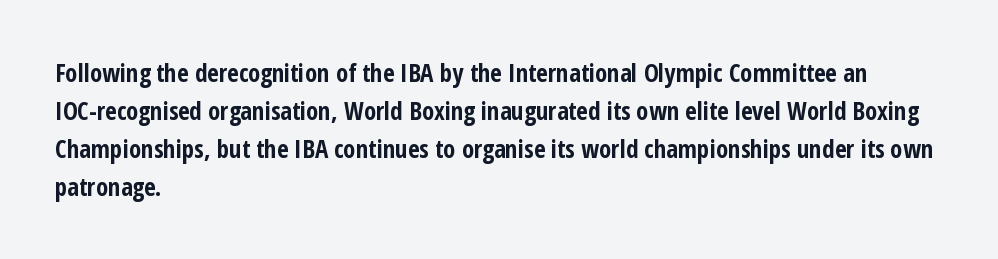
Q: Is the text bold? A: Yes.
Q: Is the text italic (slanted)? A: No, it is upright.
Q: Is the text underlined? A: No.
Q: How is the paragraph aligned? A: Left-aligned.
Q: Is the spacing between letters normal or unusually wide? A: Normal.
Q: Is the spacing between lines tight, normal or loose? A: Normal.
